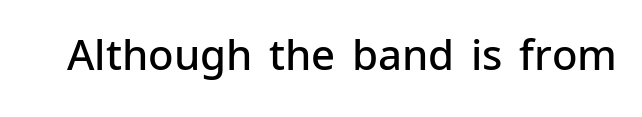
The image shows 42 px semibold sans-serif type, upright; set normal letter spacing, not underlined; low stroke contrast and a medium x-height.
